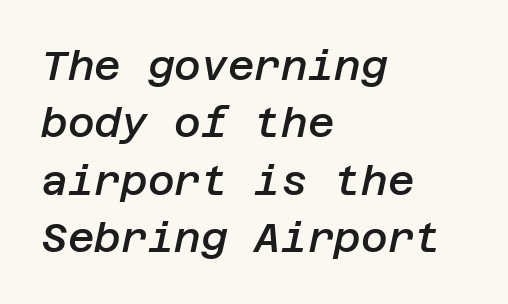
{"italic": "yes", "lean": "right", "slant_degrees": 12, "bold": "semi", "weight": "semibold", "width": "normal", "stroke_contrast": "low", "x_height": "large", "underline": "no", "align": "left", "line_spacing": "normal", "line_spacing_ratio": 1.4, "letter_spacing": "normal", "letter_spacing_em": 0.0, "glyph_px": 41}
